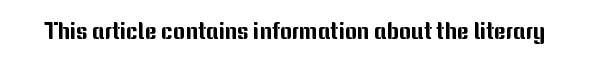
The image shows 23 px text type, upright; set normal letter spacing, not underlined.
